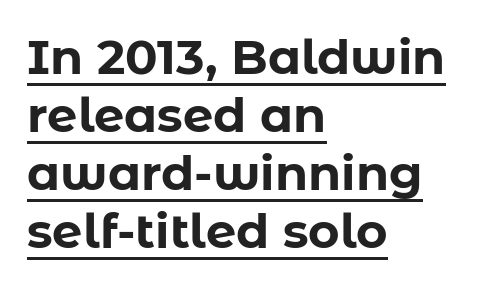
{"serif": "no", "italic": "no", "bold": "yes", "weight": "bold", "width": "normal", "stroke_contrast": "low", "x_height": "medium", "monospaced": "no", "underline": "yes", "align": "left", "line_spacing_ratio": 1.21, "letter_spacing": "normal", "letter_spacing_em": 0.0, "glyph_px": 48}
